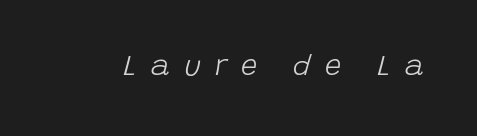
{"italic": "yes", "lean": "right", "slant_degrees": 15, "bold": "no", "weight": "light", "width": "normal", "stroke_contrast": "low", "x_height": "large", "monospaced": "no", "underline": "no", "letter_spacing": "wide", "letter_spacing_em": 0.48, "glyph_px": 29}
